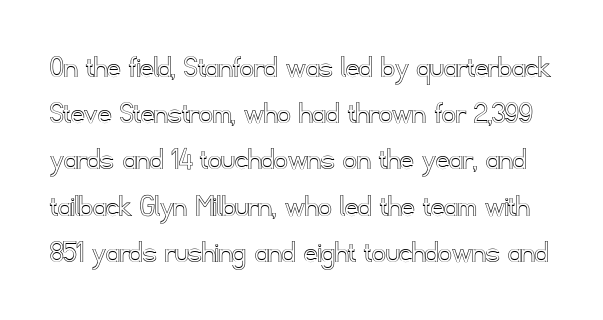
Lines of text with bare space underneath. Do the characters align in a grid? No, the font is proportional. Honestly, the letter spacing is just normal — you wouldn't notice it. The axis of the letterforms is exactly vertical. The rows are spaced the way most documents space them.
